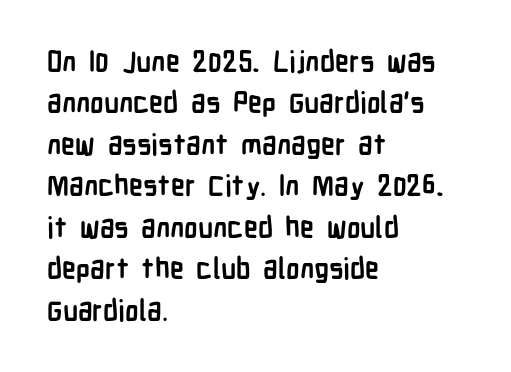
The vertical gap from one line to the next is medium. If you drew a ruler down the left edge, every line would touch it. You could call the tracking neutral — neither tight nor loose. Has an underline been added? It has not. No italicization has been applied; the sample stays upright.
